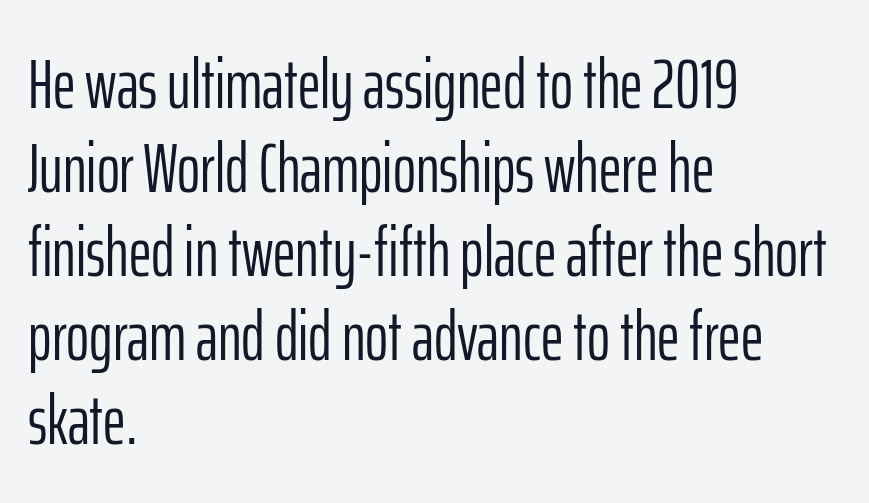
Q: Is the text bold? A: No.
Q: Is the text italic (slanted)? A: No, it is upright.
Q: Is the typeface a serif or a sans-serif typeface? A: Sans-serif.
Q: Is the text underlined? A: No.
Q: How is the paragraph aligned? A: Left-aligned.
Q: Is the spacing between letters normal or unusually wide? A: Normal.
Q: Width (condensed, normal, or wide)? A: Condensed.
Q: Stroke contrast? A: Low.
Q: x-height? A: Medium.
Q: Monospaced? A: No.
